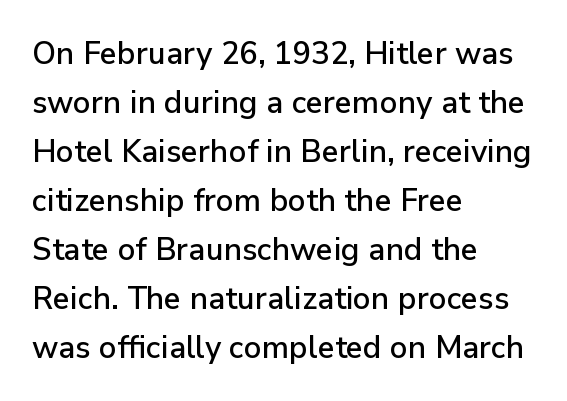
Q: Is the text italic (slanted)? A: No, it is upright.
Q: Is the typeface a serif or a sans-serif typeface? A: Sans-serif.
Q: Is the text underlined? A: No.
Q: How is the paragraph aligned? A: Left-aligned.
Q: Is the spacing between letters normal or unusually wide? A: Normal.
Q: Is the spacing between lines tight, normal or loose? A: Normal.
Q: Width (condensed, normal, or wide)? A: Normal.
Q: Stroke contrast? A: Low.
Q: x-height? A: Medium.
Q: Monospaced? A: No.
